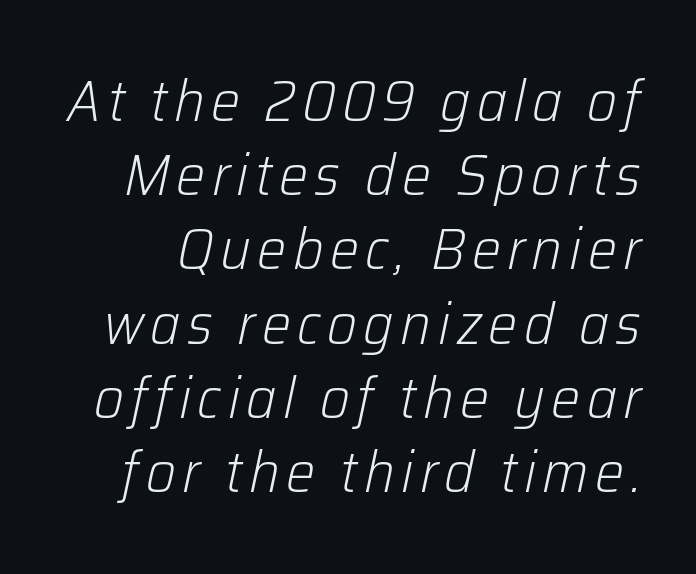
The image shows 58 px light type, italic (leaning right); set normal line spacing (1.28x), not underlined; low stroke contrast and a medium x-height.
